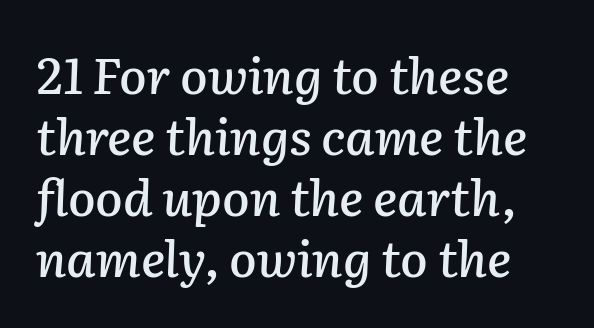
The image shows 50 px text type, italic (leaning right); set line spacing 1.22x, normal letter spacing, not underlined; low stroke contrast and a medium x-height.
